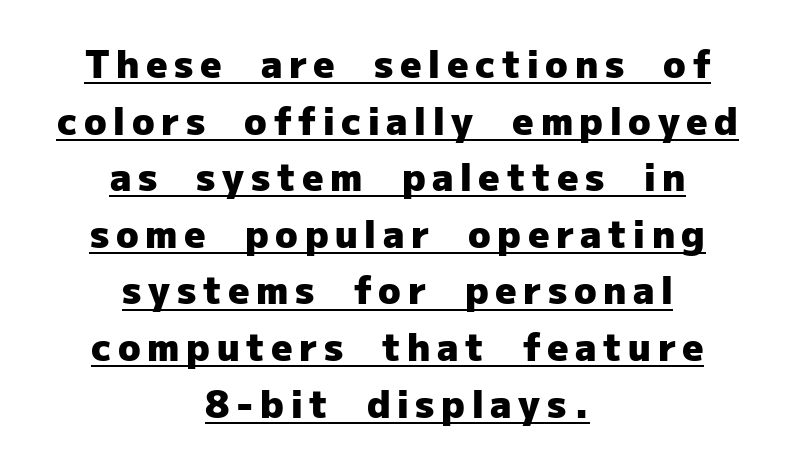
The image shows 37 px heavy sans-serif type, upright; set centered, normal line spacing (1.53x), underlined; low stroke contrast and a medium x-height.
